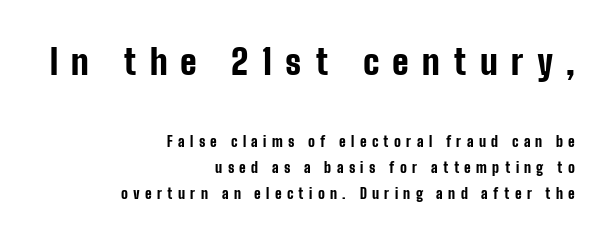
The font family rendered here belongs to the sans-serif group. Proportional: the letters do not fall into vertical columns. The ragged edge is on the left, which tells us the setting is flush right. Each word looks stretched out because of the extra space between its letters.
